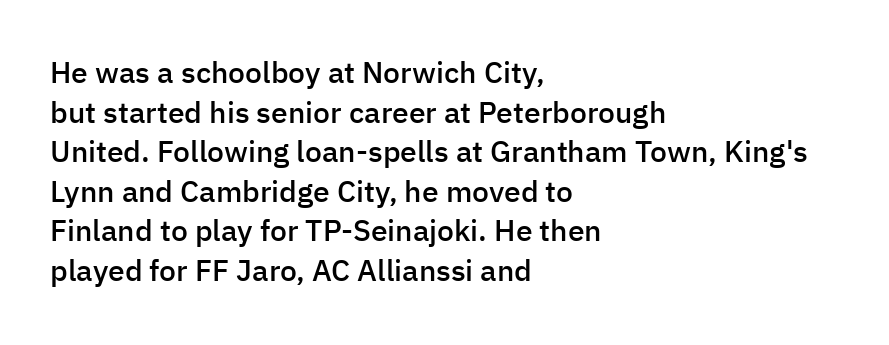
Does the leading feel generous? No, just average. Every letter is mildly thick-stroked: semibold rather than bold. Looks like regular typesetting: each glyph gets only the width it needs. The face used here is rendered with its standard letterfit. Typographically, this falls in the sans-serif category. Quick note: underline off.
